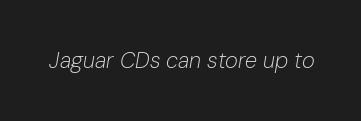
Q: Is the text bold? A: No.
Q: Is the text italic (slanted)? A: Yes, it leans right by about 10 degrees.
Q: Is the text underlined? A: No.
Q: Is the spacing between letters normal or unusually wide? A: Normal.
